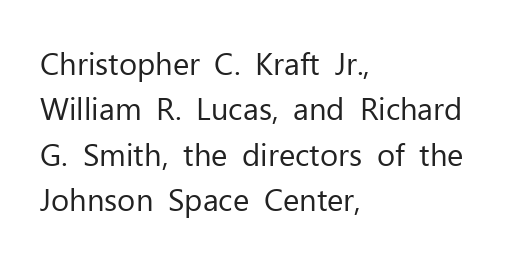
{"serif": "no", "italic": "no", "bold": "no", "weight": "regular", "width": "normal", "stroke_contrast": "low", "x_height": "medium", "monospaced": "no", "underline": "no", "align": "left", "line_spacing": "normal", "line_spacing_ratio": 1.46, "letter_spacing": "normal", "letter_spacing_em": 0.0, "glyph_px": 31}
